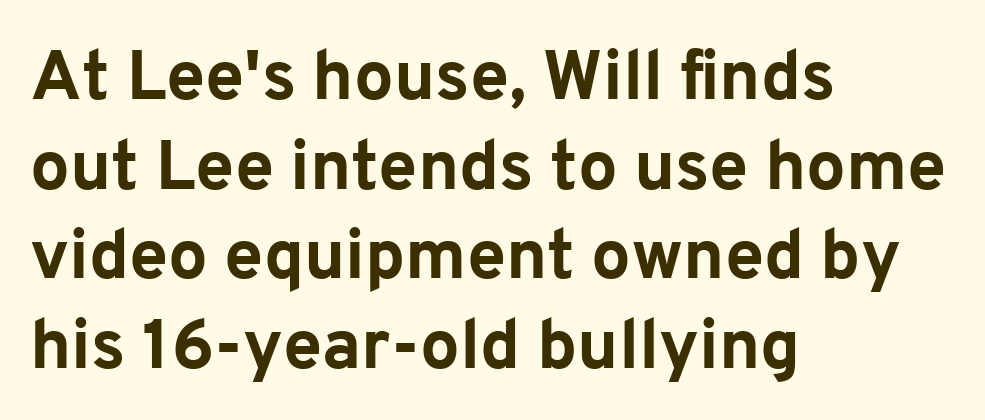
The image shows 70 px bold sans-serif type, upright; set left-aligned, normal line spacing (1.28x), normal letter spacing, not underlined; low stroke contrast and a medium x-height.
